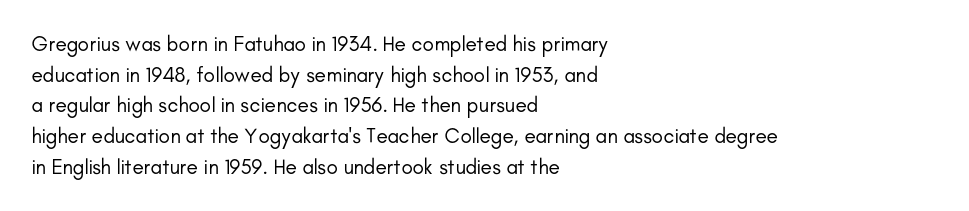
The image shows 21 px text type, upright; set left-aligned, normal line spacing (1.46x), normal letter spacing, not underlined.
